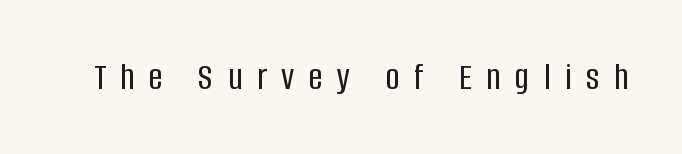
The image shows 39 px condensed sans-serif type, upright; set unusually wide letter spacing (+0.37 em), not underlined; low stroke contrast and a large x-height.
